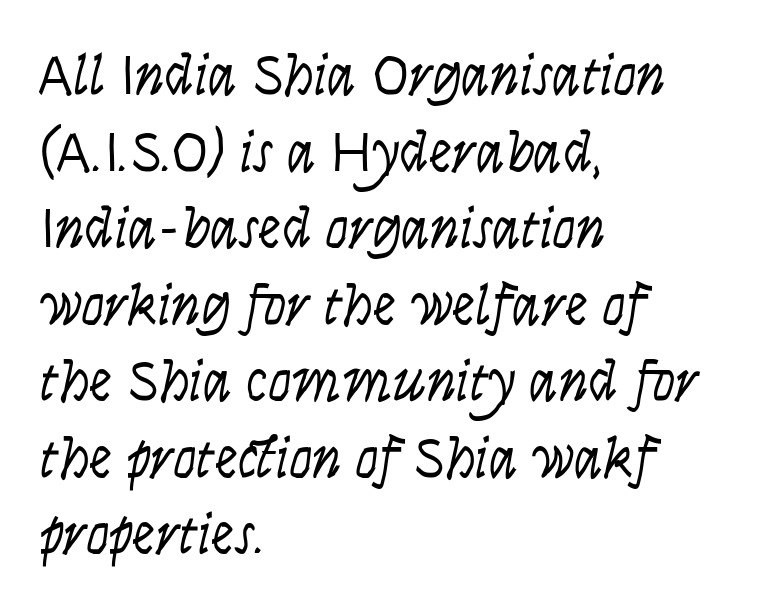
{"serif": "no", "bold": "no", "weight": "light", "width": "condensed", "stroke_contrast": "low", "x_height": "large", "monospaced": "no", "underline": "no", "align": "left", "line_spacing": "normal", "line_spacing_ratio": 1.32, "letter_spacing": "normal", "letter_spacing_em": 0.0, "glyph_px": 58}
